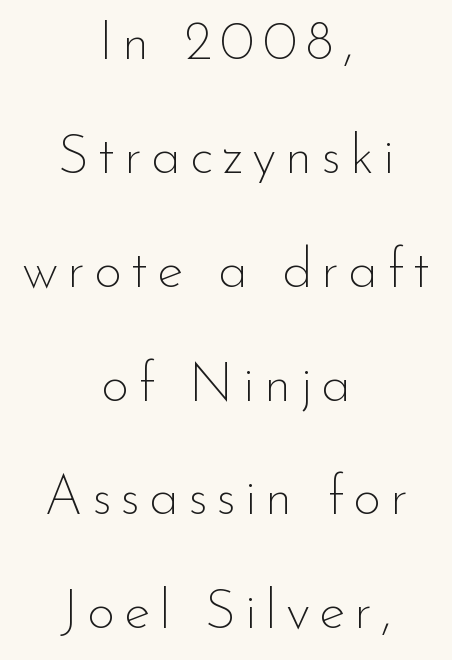
Think standard paragraph weight, or any step lighter than that. You can tell from the bare stems that sans-serif type was used. Do the characters align in a grid? No, the font is proportional. If you drew a line through each stem, it would be perfectly vertical. The foot of each line stays bare and open. These lines stack symmetrically, like a column narrowing and widening about its center.
